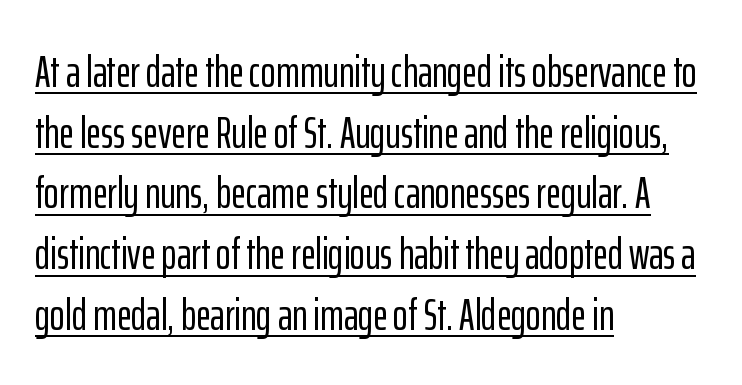
Leading: standard. Do the letters lean? They stand straight. Students, observe the line beneath the letters — that is underlining. The letterforms sit shoulder to shoulder at normal distance. Is this a sans? Yes — the strokes have no serifs.
